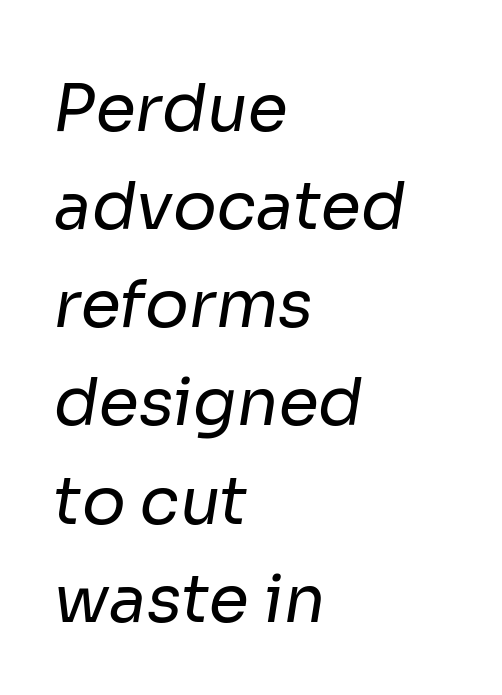
The image shows 65 px regular-weight sans-serif type; set left-aligned, normal line spacing (1.51x), normal letter spacing, not underlined; low stroke contrast and a medium x-height.
